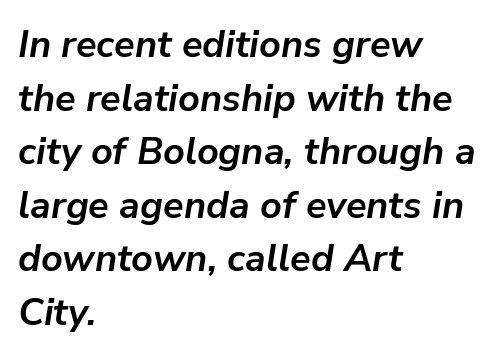
The rendering keeps characters at their native spacing. When letters slant like this, we call the style italic. These lines are rendered in a variable-pitch font. Nobody drew a line under any word here. The lines are quadded left. Does the leading feel generous? No, just average.
